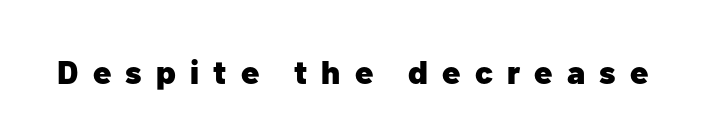
Q: Is the text bold? A: Yes.
Q: Is the text italic (slanted)? A: No, it is upright.
Q: Is the typeface a serif or a sans-serif typeface? A: Sans-serif.
Q: Is the text underlined? A: No.
Q: Is the spacing between letters normal or unusually wide? A: Unusually wide.
Q: Width (condensed, normal, or wide)? A: Normal.
Q: Stroke contrast? A: Low.
Q: x-height? A: Medium.
Q: Monospaced? A: No.
